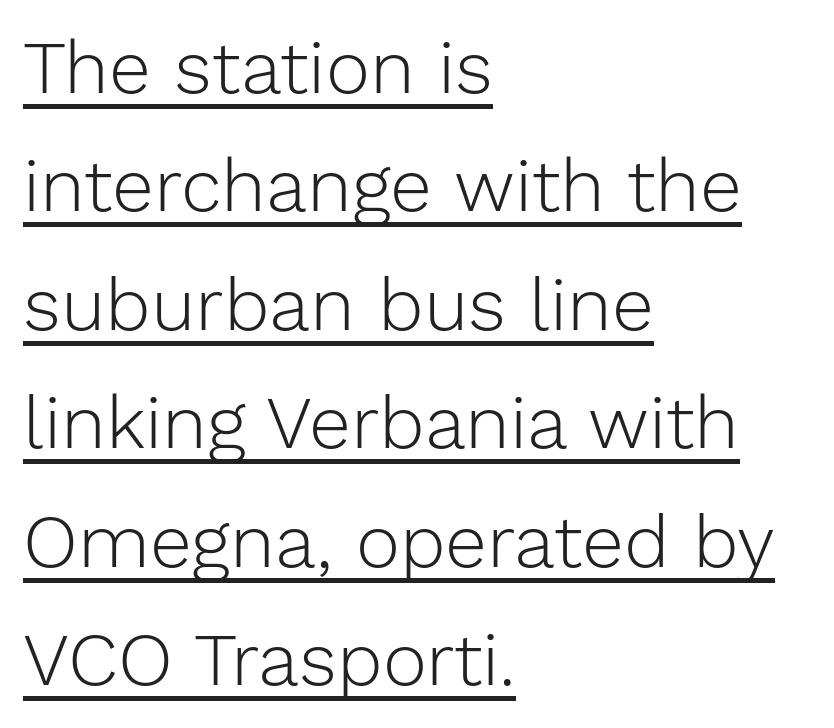
Q: Is the text bold? A: No.
Q: Is the text italic (slanted)? A: No, it is upright.
Q: Is the typeface a serif or a sans-serif typeface? A: Sans-serif.
Q: Is the text underlined? A: Yes.
Q: How is the paragraph aligned? A: Left-aligned.
Q: Is the spacing between letters normal or unusually wide? A: Normal.
Q: Is the spacing between lines tight, normal or loose? A: Normal.
Q: Width (condensed, normal, or wide)? A: Normal.
Q: Stroke contrast? A: Low.
Q: x-height? A: Medium.
Q: Monospaced? A: No.
